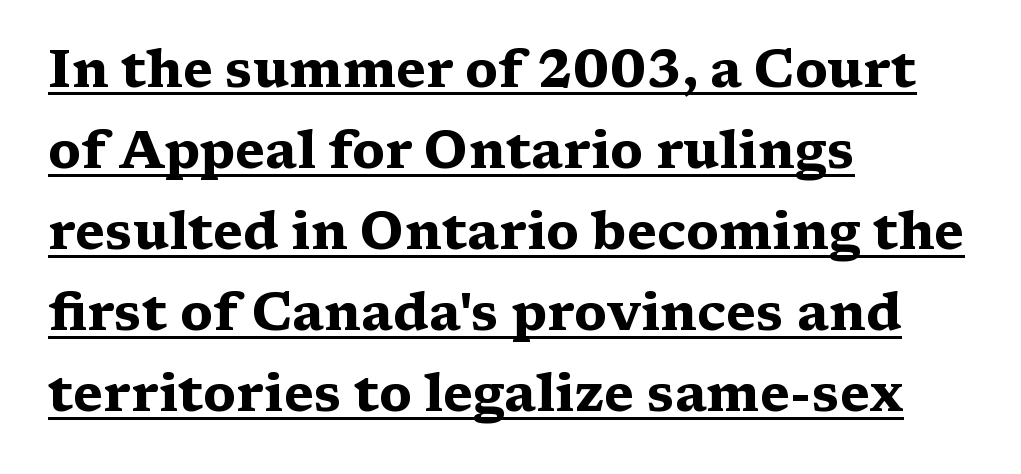
Q: Is the text bold? A: Yes.
Q: Is the text italic (slanted)? A: No, it is upright.
Q: Is the typeface a serif or a sans-serif typeface? A: Serif.
Q: Is the text underlined? A: Yes.
Q: How is the paragraph aligned? A: Left-aligned.
Q: Is the spacing between letters normal or unusually wide? A: Normal.
Q: Is the spacing between lines tight, normal or loose? A: Normal.
Q: Width (condensed, normal, or wide)? A: Wide.
Q: Stroke contrast? A: Medium.
Q: x-height? A: Medium.
Q: Monospaced? A: No.
